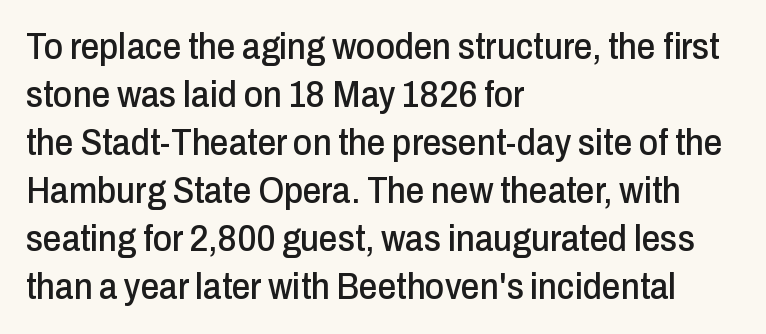
{"serif": "no", "italic": "no", "width": "condensed", "stroke_contrast": "low", "x_height": "medium", "monospaced": "no", "underline": "no", "align": "left", "line_spacing": "normal", "line_spacing_ratio": 1.3, "letter_spacing": "normal", "letter_spacing_em": 0.0, "glyph_px": 37}
